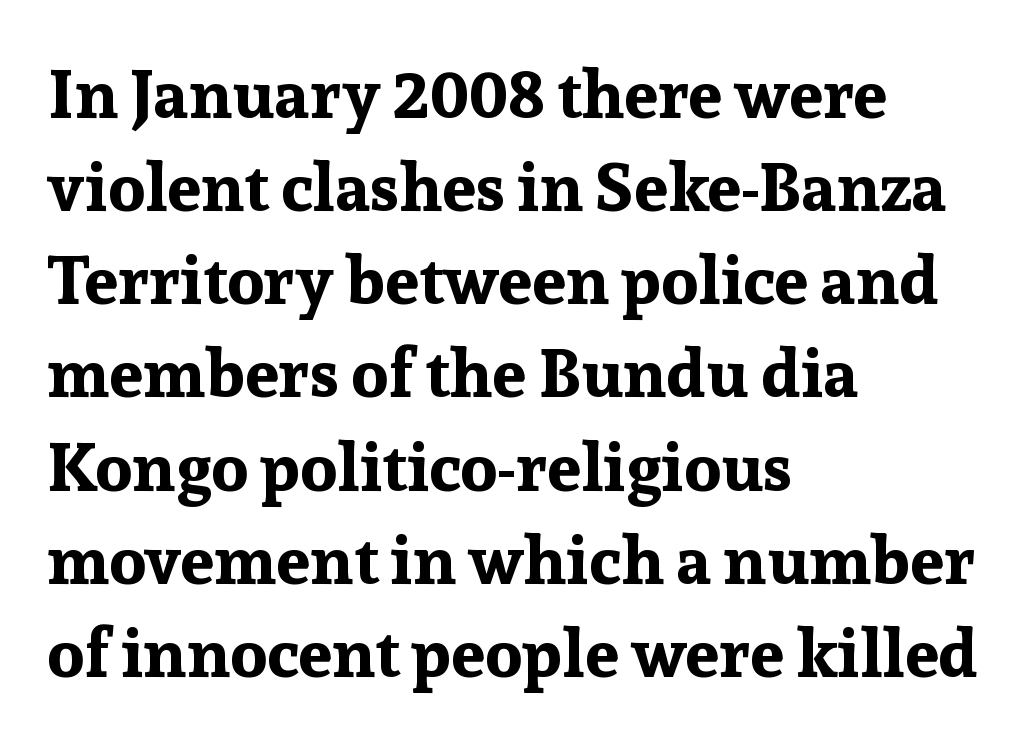
{"serif": "yes", "italic": "no", "bold": "yes", "weight": "bold", "width": "normal", "stroke_contrast": "low", "x_height": "medium", "monospaced": "no", "underline": "no", "align": "left", "line_spacing": "normal", "line_spacing_ratio": 1.37, "letter_spacing": "normal", "letter_spacing_em": 0.0, "glyph_px": 68}
